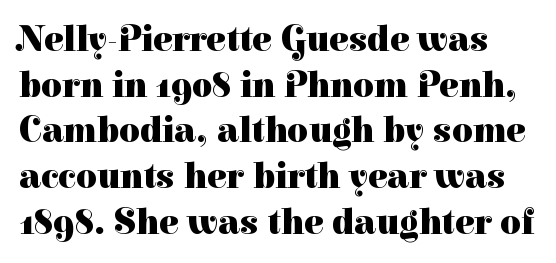
The image shows 36 px heavy serif type, upright; set normal line spacing (1.27x), normal letter spacing, not underlined; high stroke contrast and a medium x-height.
